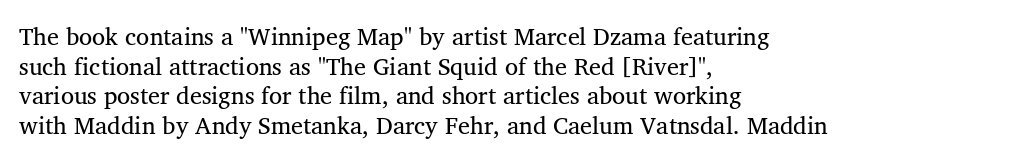
Check under the words: just untouched page. No extra tracking has been applied to these lines. Is the block centered? No — it sits flush against the left margin.
